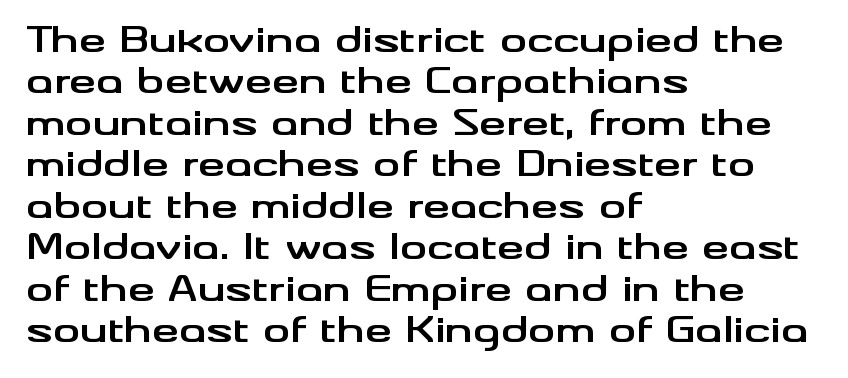
The image shows 34 px bold, wide sans-serif type, upright; set left-aligned, line spacing 1.22x, normal letter spacing, not underlined; medium stroke contrast and a small x-height.
